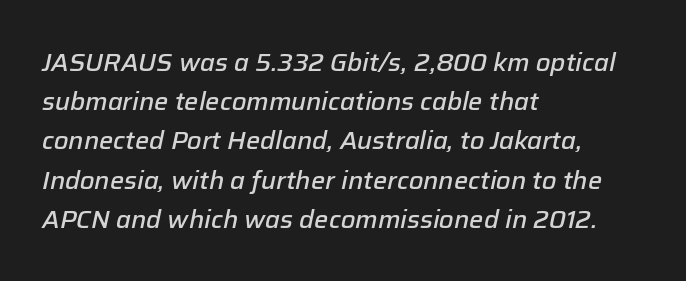
Alignment: flush left. Stems and bowls a touch heavier than normal — semibold. What stands out about the letter spacing? Nothing — it is the standard amount. In terms of posture, this sample is oblique.
